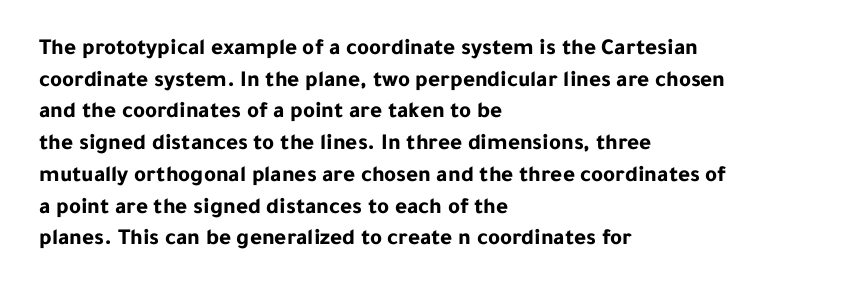
The lines are quadded left. Regular leading. Nothing unusual about the tracking: characters are spaced as the font intends. The font is running at its bold setting. Tall strokes in this sample are plumb rather than angled.
